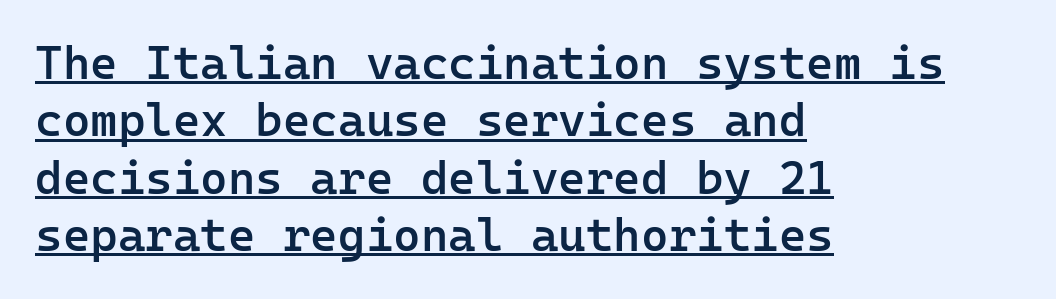
{"serif": "no", "italic": "no", "bold": "semi", "weight": "semibold", "width": "normal", "stroke_contrast": "low", "x_height": "medium", "monospaced": "yes", "underline": "yes", "align": "left", "line_spacing_ratio": 1.22, "letter_spacing": "normal", "letter_spacing_em": 0.0, "glyph_px": 47}
